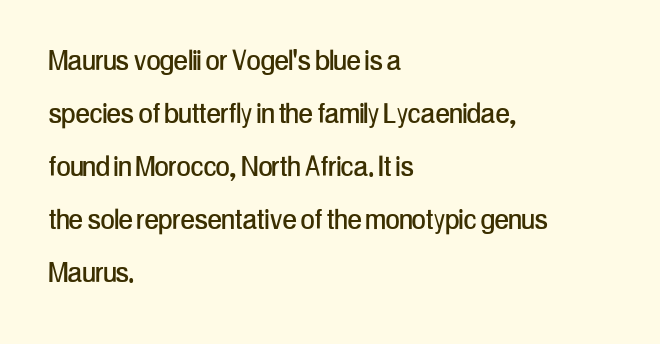
The image shows 34 px condensed sans-serif type, upright; set left-aligned, normal line spacing (1.56x), normal letter spacing, not underlined; low stroke contrast and a medium x-height.
